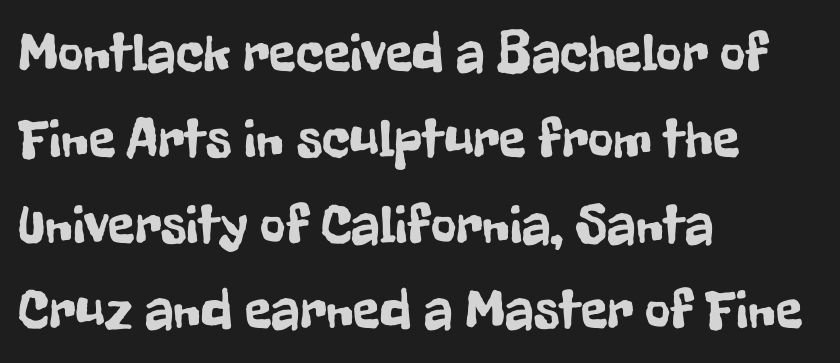
{"serif": "no", "italic": "no", "width": "condensed", "stroke_contrast": "low", "x_height": "medium", "monospaced": "no", "underline": "no", "align": "left", "line_spacing": "normal", "line_spacing_ratio": 1.56, "letter_spacing": "normal", "letter_spacing_em": 0.0, "glyph_px": 55}
